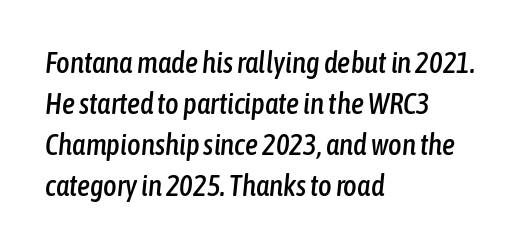
Italic? Definitely — the glyphs are oblique. The passage shown is not underscored anywhere. Glyph-to-glyph distance matches everyday printed text. These lines are set flush left with a ragged right edge.
